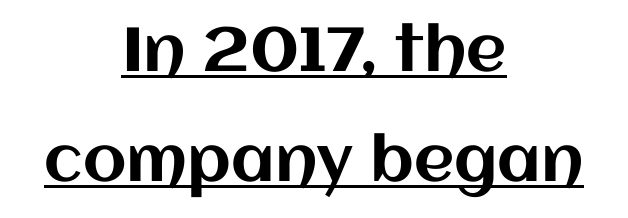
Q: Is the text italic (slanted)? A: No, it is upright.
Q: Is the text underlined? A: Yes.
Q: How is the paragraph aligned? A: Centered.
Q: Is the spacing between letters normal or unusually wide? A: Normal.
Q: Width (condensed, normal, or wide)? A: Normal.
Q: Stroke contrast? A: Medium.
Q: x-height? A: Large.
Q: Monospaced? A: No.
